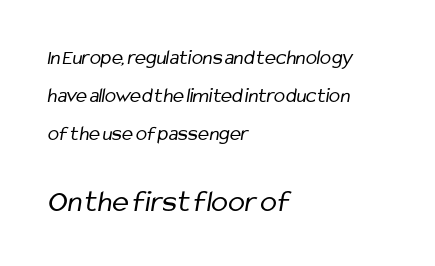
The image shows 31 px regular-weight, condensed sans-serif type; set left-aligned, line spacing 1.82x, normal letter spacing, not underlined; the second (bottom) block is 1.48x larger; low stroke contrast and a medium x-height.
